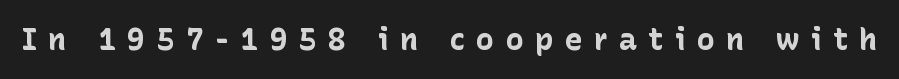
A typesetter would call this proportional, since set widths differ per character. Heavy, bold letterforms. Underlining? Definitely not there. Do the letters lean? They stand straight.
